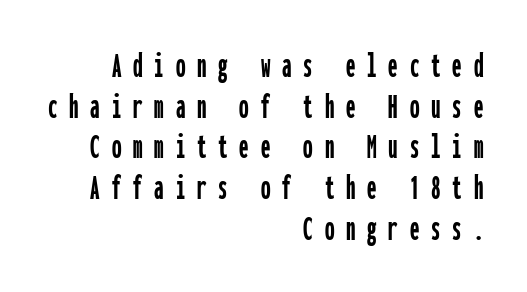
The image shows 38 px condensed sans-serif type, upright, monospaced; set right-aligned, tight line spacing (1.07x), unusually wide letter spacing (+0.31 em), not underlined; low stroke contrast and a medium x-height.
